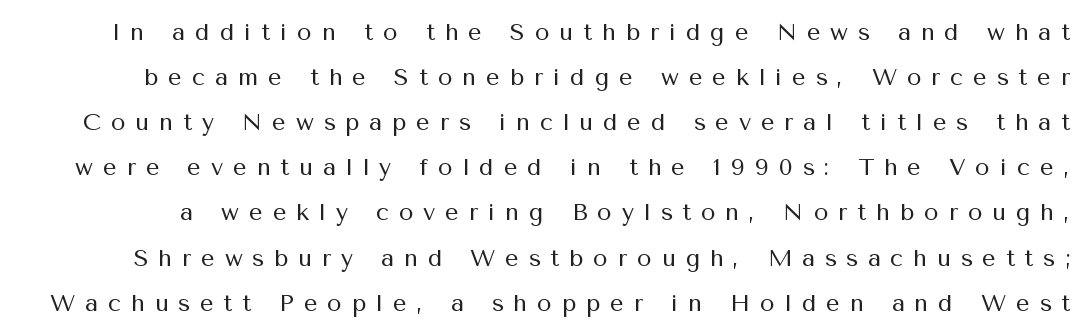
{"italic": "no", "bold": "no", "underline": "no", "line_spacing_ratio": 1.88, "letter_spacing": "wide", "letter_spacing_em": 0.41, "glyph_px": 24}
